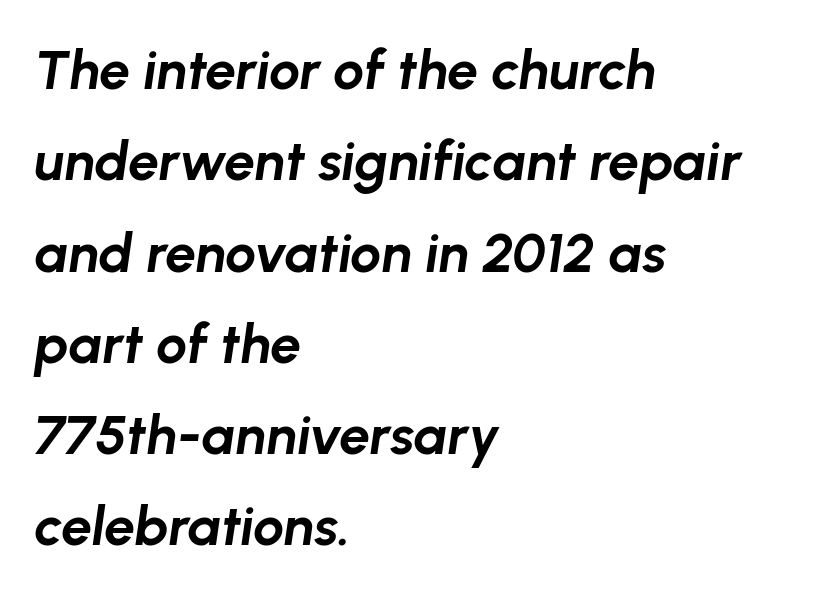
Would a proofreader flag this as italicized? Yes. Each letter keeps its own natural width here, so spacing adapts to shape. What stands out about the letter spacing? Nothing — it is the standard amount. Leading: standard. Students, this is bold: see how much ink each stroke carries. The ragged edge is on the right, which tells us the setting is flush left.
